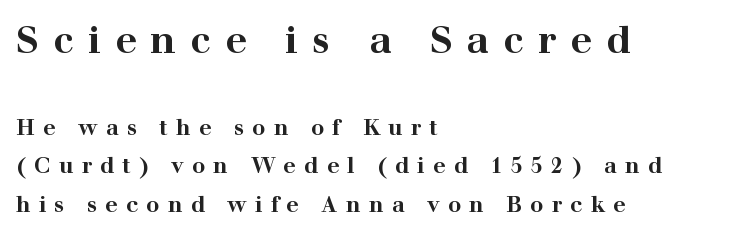
The image shows 38 px bold, wide serif type, upright; set left-aligned, line spacing 1.75x, unusually wide letter spacing (+0.37 em), not underlined; the first (top) block is 1.73x larger; high stroke contrast and a medium x-height.
